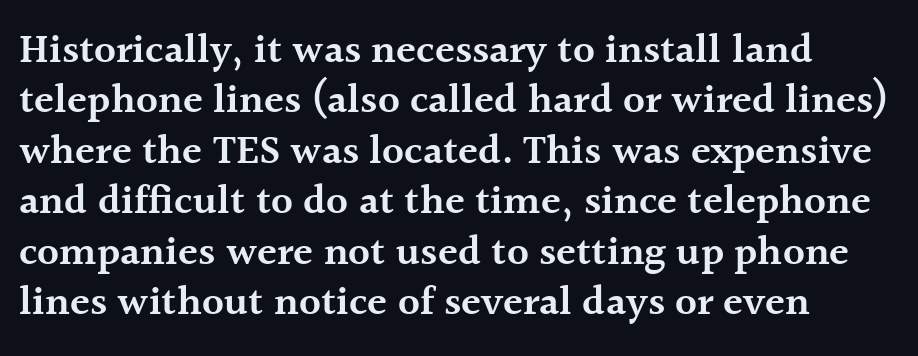
{"serif": "yes", "italic": "no", "bold": "semi", "weight": "semibold", "width": "normal", "x_height": "medium", "monospaced": "no", "underline": "no", "align": "left", "line_spacing_ratio": 1.23, "letter_spacing": "normal", "letter_spacing_em": 0.0, "glyph_px": 41}
